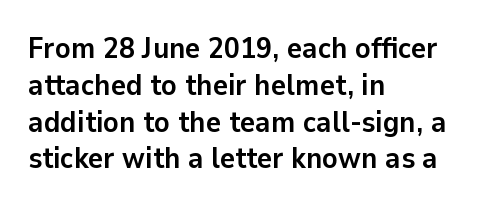
If you measured baseline to baseline, you'd find a middling distance. Spacing verdict: proportional, widths tailored to each character. The passage is arranged the way most books set body copy — flush left. The glyphs are unaccompanied by any horizontal stroke below them. Here the glyphs are tracked normally, forming tight word shapes.
